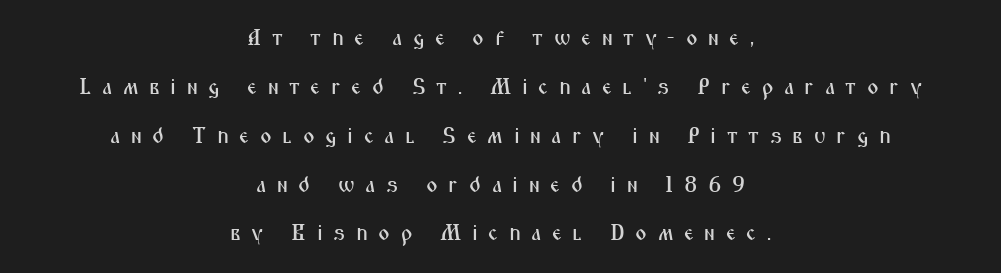
Q: Is the text italic (slanted)? A: No, it is upright.
Q: Is the text underlined? A: No.
Q: How is the paragraph aligned? A: Centered.
Q: Is the spacing between letters normal or unusually wide? A: Unusually wide.
Q: Is the spacing between lines tight, normal or loose? A: Loose.
